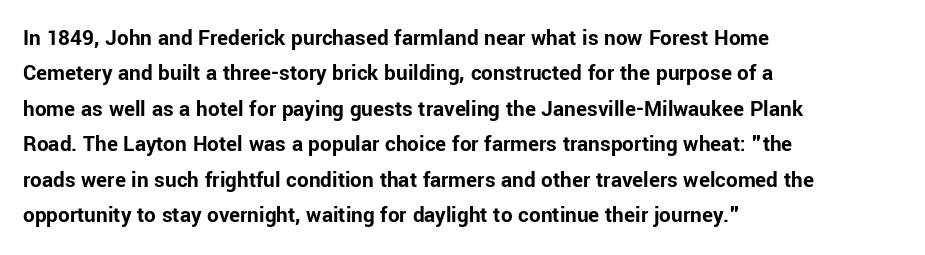
Q: Is the text bold? A: Yes.
Q: Is the text italic (slanted)? A: No, it is upright.
Q: Is the text underlined? A: No.
Q: How is the paragraph aligned? A: Left-aligned.
Q: Is the spacing between letters normal or unusually wide? A: Normal.
Q: Is the spacing between lines tight, normal or loose? A: Normal.
